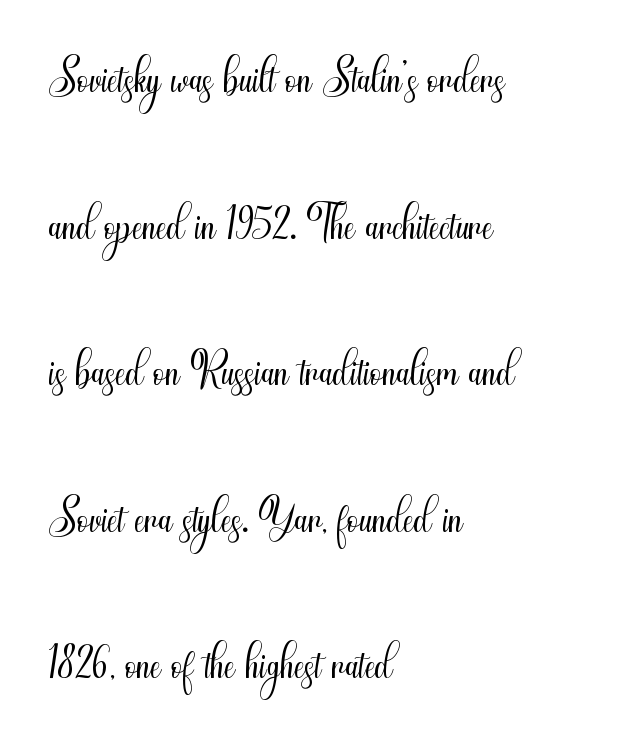
Bare-footed words on every line. Does the leading feel generous? Absolutely, it's lavish. No extra tracking has been applied to these lines. What kind of face is this? One without serifs — a sans.
